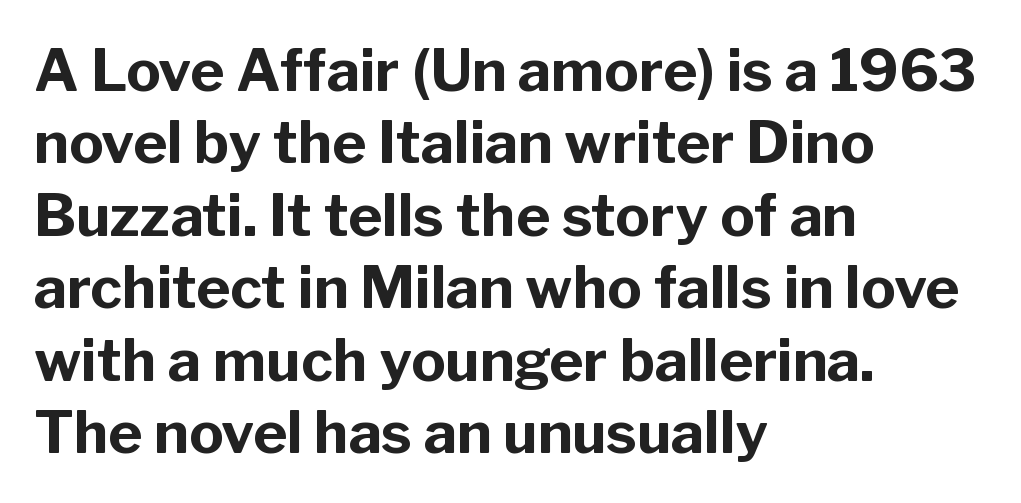
{"serif": "no", "italic": "no", "bold": "yes", "weight": "bold", "width": "normal", "stroke_contrast": "low", "x_height": "medium", "monospaced": "no", "underline": "no", "align": "left", "line_spacing": "normal", "line_spacing_ratio": 1.25, "letter_spacing": "normal", "letter_spacing_em": 0.0, "glyph_px": 58}
